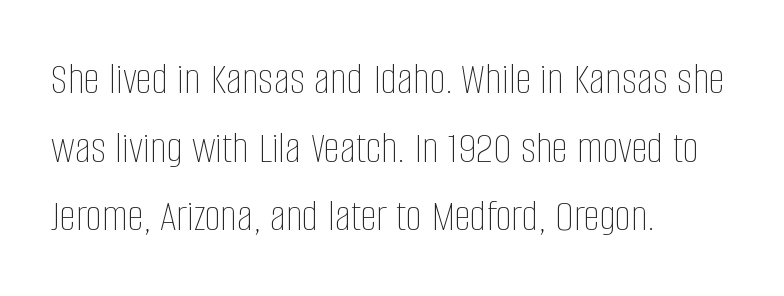
The image shows 46 px thin, condensed type, upright; set left-aligned, normal line spacing (1.49x), normal letter spacing, not underlined; low stroke contrast and a large x-height.
